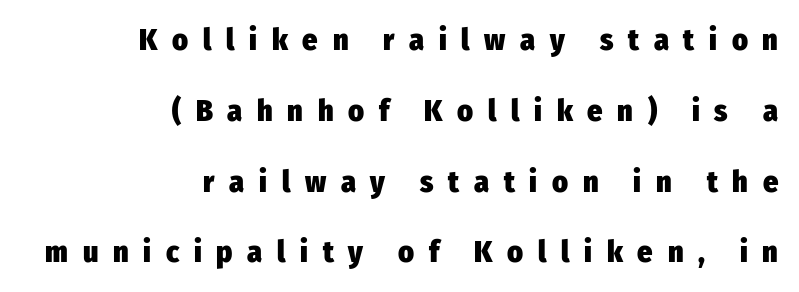
Glance below the letters and you will spot only blank space. The lettering holds an erect, upright posture throughout. Between one letter and the next there's a generous, obvious gap. Character widths vary here, with narrow letters taking less room than wide ones.
